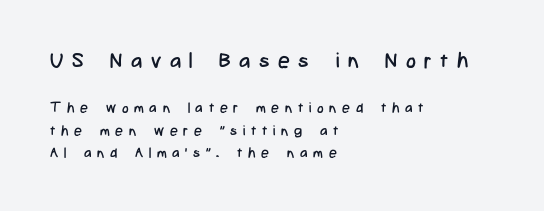
Q: Is the text bold? A: No.
Q: Is the text italic (slanted)? A: No, it is upright.
Q: Is the text underlined? A: No.
Q: How is the paragraph aligned? A: Left-aligned.
Q: Is the spacing between letters normal or unusually wide? A: Unusually wide.
Q: Is the spacing between lines tight, normal or loose? A: Normal.
Q: Which block of text is set in a larger size, the first (top) or the second (bottom)? A: The first (top) one.
